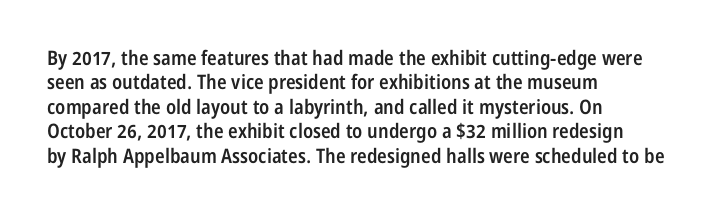
A typesetter would mark this as roman, not italic. Standard letterfit; no display-style spreading of the glyphs. This is the in-between weight designers call semibold or demi. The rendering anchors every line to the left-hand side. The area under the type is left untouched.
